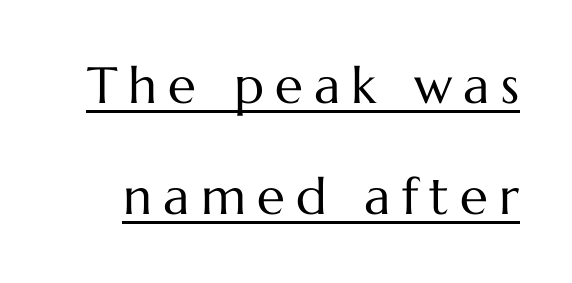
Note the varied advance widths — an 'i' is clearly narrower than an 'm'. Rendered with straight, roman letterforms. You could fit nearly another row in the gap between these rows. The letterforms sit at book weight or below. There is plenty of visible air inserted between adjacent glyphs.
